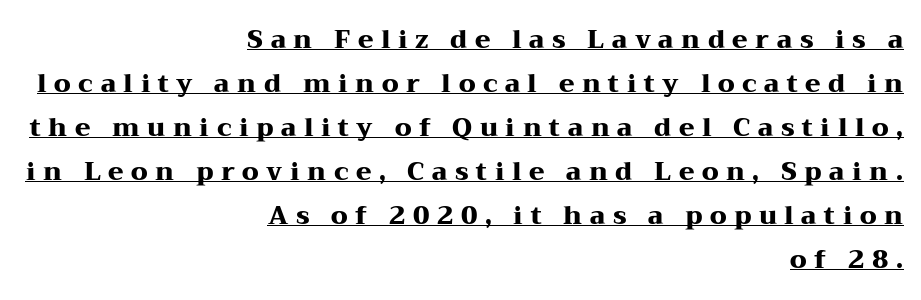
The image shows 25 px bold type, upright; set right-aligned, line spacing 1.76x, unusually wide letter spacing (+0.3 em), underlined.
